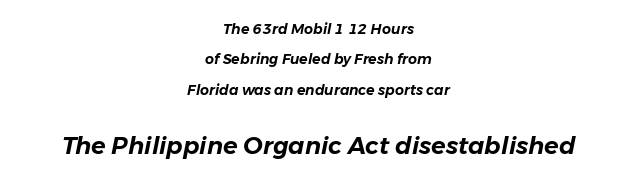
Q: Is the text italic (slanted)? A: Yes, it leans right by about 11 degrees.
Q: Is the text underlined? A: No.
Q: How is the paragraph aligned? A: Centered.
Q: Is the spacing between letters normal or unusually wide? A: Normal.
Q: Is the spacing between lines tight, normal or loose? A: Loose.
Q: Which block of text is set in a larger size, the first (top) or the second (bottom)? A: The second (bottom) one.
